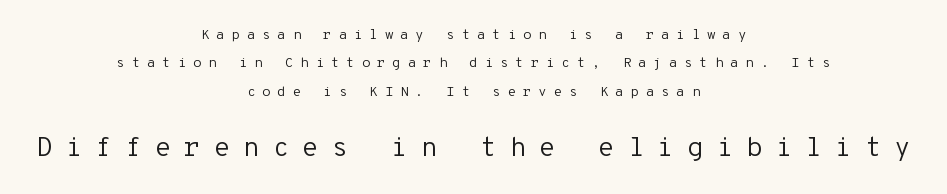
Regarding leading, the lines here are spaced well apart. Caption: multi-line text, centered on the measure. Lines of text with bare space underneath. Loose tracking; the words dissolve into strings of separated letters. The cut favours lightness, reaching ordinary text weight at its darkest. The letters stand straight up with perfectly vertical stems.
